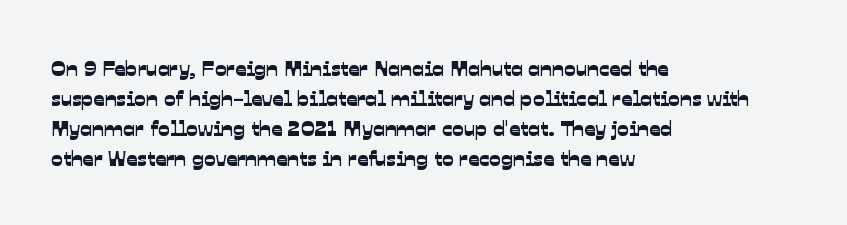
The image shows 22 px text type; set left-aligned, normal line spacing (1.37x), normal letter spacing, not underlined.
